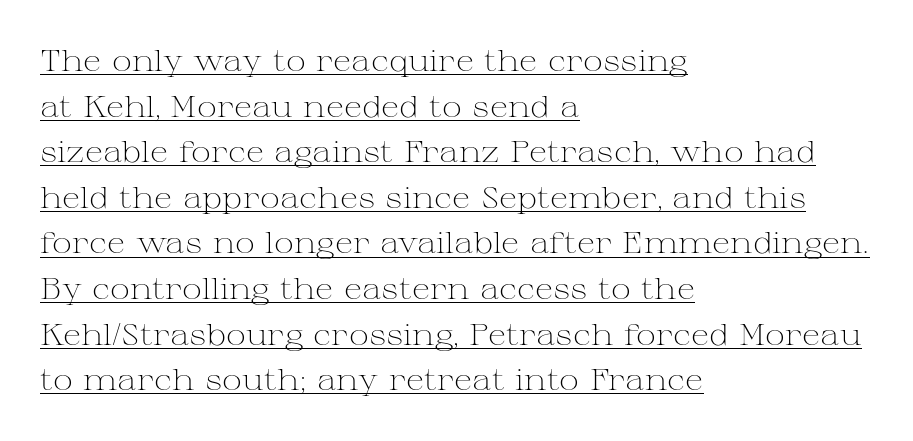
Q: Is the text bold? A: No.
Q: Is the text italic (slanted)? A: No, it is upright.
Q: Is the typeface a serif or a sans-serif typeface? A: Serif.
Q: Is the text underlined? A: Yes.
Q: How is the paragraph aligned? A: Left-aligned.
Q: Is the spacing between letters normal or unusually wide? A: Normal.
Q: Is the spacing between lines tight, normal or loose? A: Normal.
Q: Width (condensed, normal, or wide)? A: Wide.
Q: Stroke contrast? A: Medium.
Q: x-height? A: Medium.
Q: Monospaced? A: No.
